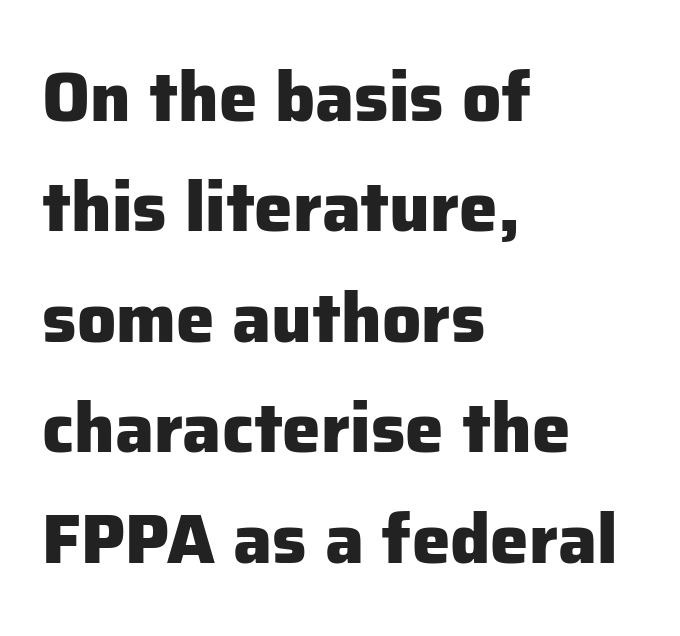
{"serif": "no", "italic": "no", "bold": "yes", "weight": "heavy", "width": "normal", "stroke_contrast": "low", "x_height": "medium", "monospaced": "no", "underline": "no", "align": "left", "line_spacing": "normal", "line_spacing_ratio": 1.6, "letter_spacing": "normal", "letter_spacing_em": 0.0, "glyph_px": 69}
